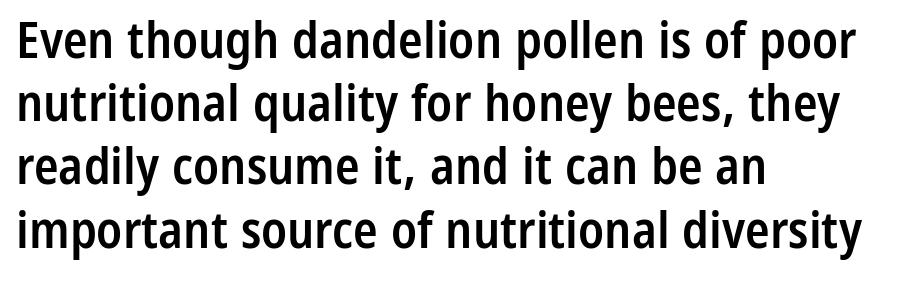
A semibold gives these letters moderate extra thickness, short of bold. Serif or sans? Sans — the stroke terminals are bare. The area under the type is left untouched. These lines are set flush left with a ragged right edge.
